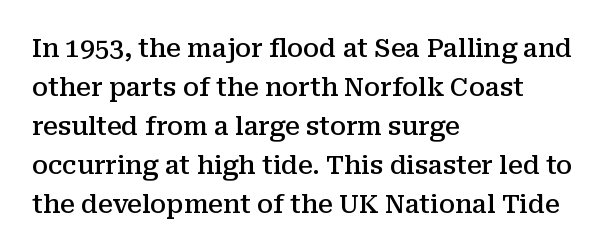
Q: Is the text bold? A: Semi-bold.
Q: Is the text italic (slanted)? A: No, it is upright.
Q: Is the text underlined? A: No.
Q: How is the paragraph aligned? A: Left-aligned.
Q: Is the spacing between letters normal or unusually wide? A: Normal.
Q: Is the spacing between lines tight, normal or loose? A: Normal.
